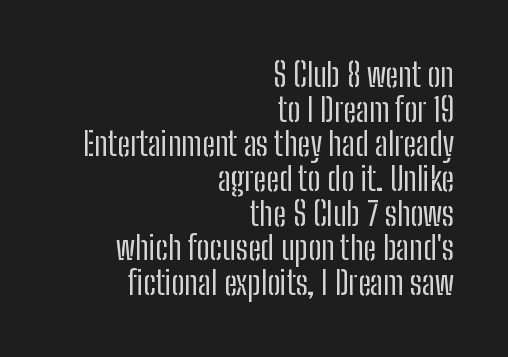
Nope, not italic — everything's standing straight. Leftover space on each line is placed entirely before the opening word. The glyphs in this specimen are sans serif. Each row of text sits above clean, open space. These lines are rendered in a variable-pitch font. Summary of weight: not heavy and not bold.
